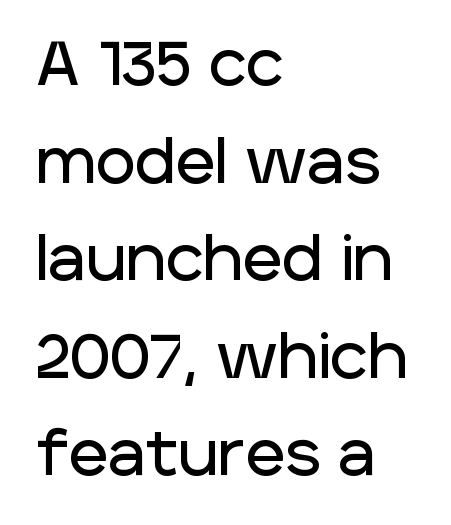
Q: Is the text italic (slanted)? A: No, it is upright.
Q: Is the typeface a serif or a sans-serif typeface? A: Sans-serif.
Q: Is the text underlined? A: No.
Q: How is the paragraph aligned? A: Left-aligned.
Q: Is the spacing between letters normal or unusually wide? A: Normal.
Q: Is the spacing between lines tight, normal or loose? A: Normal.
Q: Width (condensed, normal, or wide)? A: Normal.
Q: Stroke contrast? A: Low.
Q: x-height? A: Large.
Q: Monospaced? A: No.
